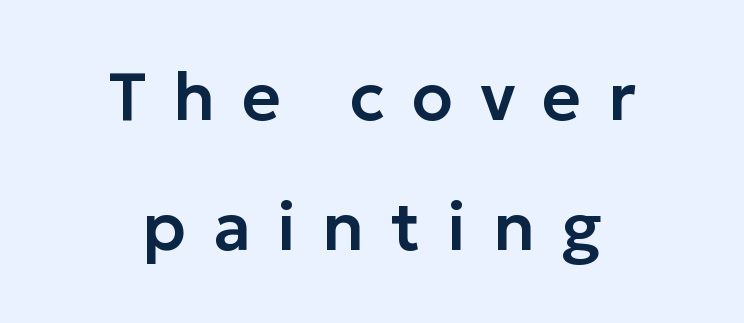
{"serif": "no", "italic": "no", "width": "normal", "stroke_contrast": "low", "x_height": "medium", "monospaced": "no", "underline": "no", "align": "center", "line_spacing": "loose", "line_spacing_ratio": 1.94, "letter_spacing": "wide", "letter_spacing_em": 0.4, "glyph_px": 67}
